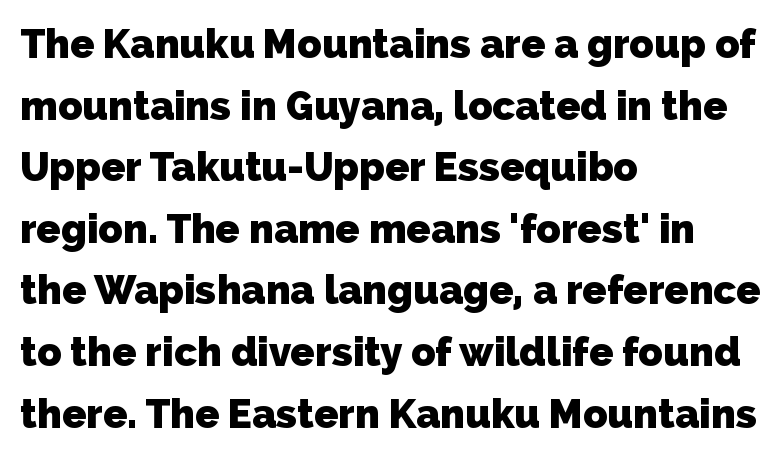
Q: Is the text bold? A: Yes.
Q: Is the typeface a serif or a sans-serif typeface? A: Sans-serif.
Q: Is the text underlined? A: No.
Q: How is the paragraph aligned? A: Left-aligned.
Q: Is the spacing between letters normal or unusually wide? A: Normal.
Q: Is the spacing between lines tight, normal or loose? A: Normal.
Q: Width (condensed, normal, or wide)? A: Normal.
Q: Stroke contrast? A: Low.
Q: x-height? A: Medium.
Q: Monospaced? A: No.
